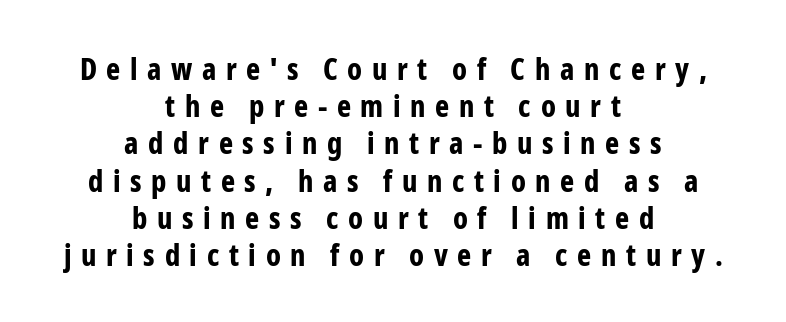
The image shows 30 px bold, condensed sans-serif type, upright; set centered, line spacing 1.24x, unusually wide letter spacing (+0.32 em), not underlined; low stroke contrast and a medium x-height.
